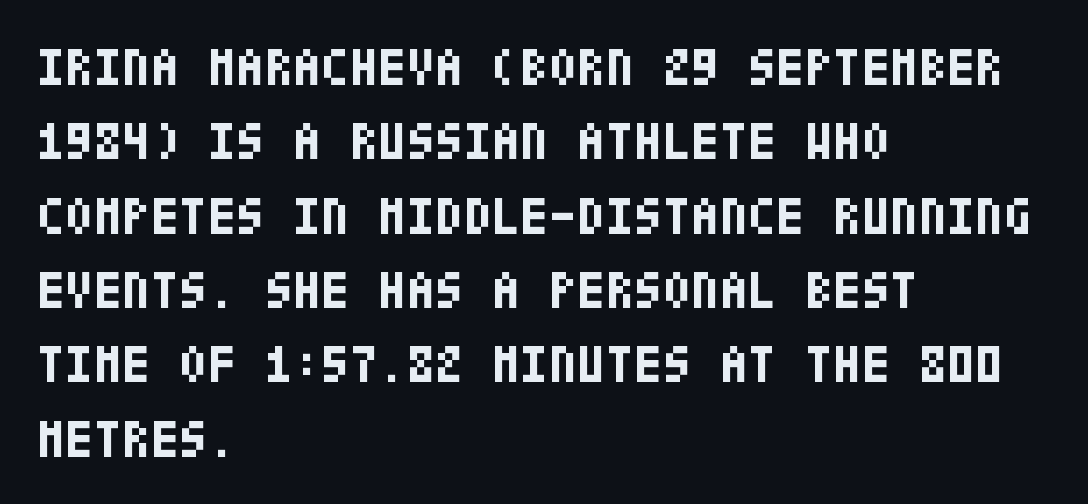
This rendering uses left alignment, leaving the right contour irregular. Leading: standard. Do the letters lean? They stand straight. Has an underline been added? It has not. These lines keep a tight, regular rhythm from letter to letter. The rendering shows plain stroke endings on the letterforms — a sans-serif design.
